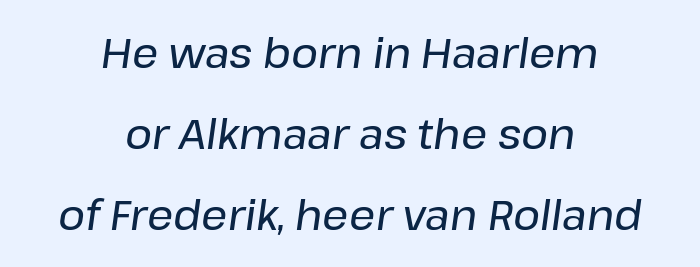
The image shows 41 px text type, italic (leaning right); set centered, loose line spacing (1.98x), normal letter spacing, not underlined; low stroke contrast and a medium x-height.
